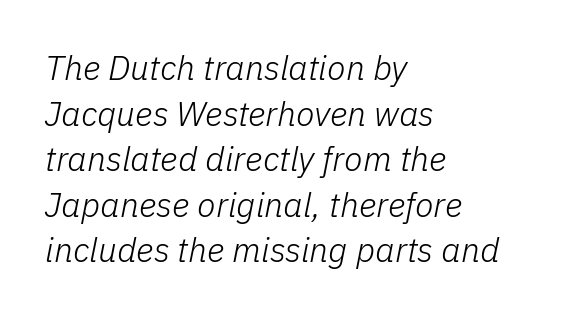
Q: Is the text bold? A: No.
Q: Is the text italic (slanted)? A: Yes, it leans right by about 11 degrees.
Q: Is the text underlined? A: No.
Q: How is the paragraph aligned? A: Left-aligned.
Q: Is the spacing between letters normal or unusually wide? A: Normal.
Q: Is the spacing between lines tight, normal or loose? A: Normal.
Q: Width (condensed, normal, or wide)? A: Normal.
Q: Stroke contrast? A: Low.
Q: x-height? A: Medium.
Q: Monospaced? A: No.
